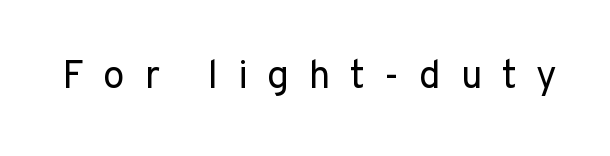
{"serif": "no", "italic": "no", "bold": "no", "weight": "regular", "width": "normal", "stroke_contrast": "low", "x_height": "medium", "monospaced": "no", "underline": "no", "letter_spacing": "wide", "letter_spacing_em": 0.5, "glyph_px": 39}
